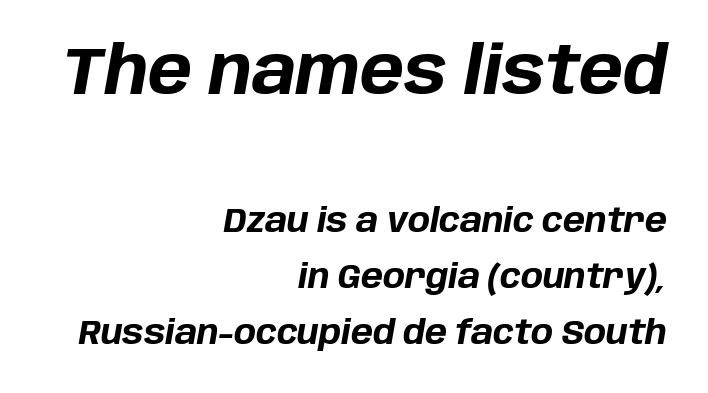
The image shows 66 px bold type, italic (leaning right); set right-aligned, normal line spacing (1.69x), normal letter spacing, not underlined; the first (top) block is 2.0x larger; low stroke contrast and a large x-height.
